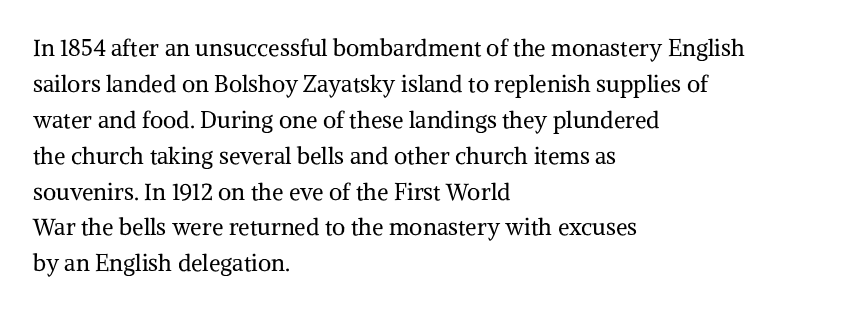
Q: Is the text bold? A: No.
Q: Is the text italic (slanted)? A: No, it is upright.
Q: Is the text underlined? A: No.
Q: How is the paragraph aligned? A: Left-aligned.
Q: Is the spacing between letters normal or unusually wide? A: Normal.
Q: Is the spacing between lines tight, normal or loose? A: Normal.
